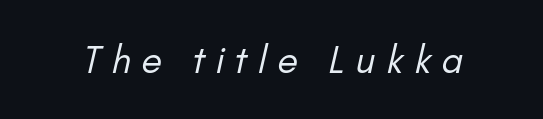
Q: Is the text bold? A: No.
Q: Is the typeface a serif or a sans-serif typeface? A: Sans-serif.
Q: Is the text underlined? A: No.
Q: Is the spacing between letters normal or unusually wide? A: Unusually wide.
Q: Width (condensed, normal, or wide)? A: Normal.
Q: Stroke contrast? A: Low.
Q: x-height? A: Small.
Q: Monospaced? A: No.
